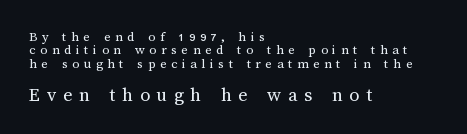
Words appear elongated and porous because spacing is wide. Each line starts at the same left margin while the right side varies. Does the leading feel generous? Not at all — it's pinched. Does the lettering tilt? It doesn't — this is upright.
